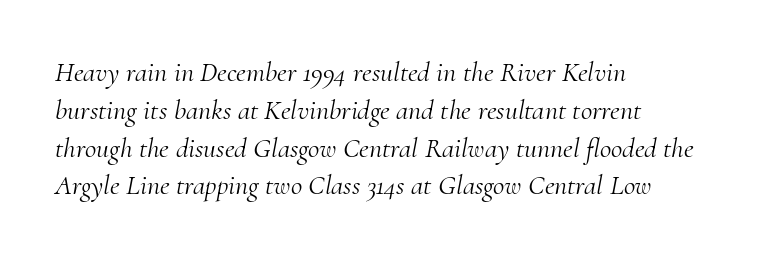
Q: Is the text bold? A: No.
Q: Is the text italic (slanted)? A: Yes, it leans right by about 10 degrees.
Q: Is the typeface a serif or a sans-serif typeface? A: Serif.
Q: Is the text underlined? A: No.
Q: How is the paragraph aligned? A: Left-aligned.
Q: Is the spacing between letters normal or unusually wide? A: Normal.
Q: Is the spacing between lines tight, normal or loose? A: Normal.
Q: Width (condensed, normal, or wide)? A: Normal.
Q: Stroke contrast? A: Medium.
Q: x-height? A: Small.
Q: Monospaced? A: No.
